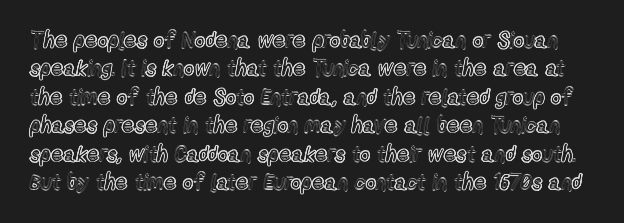
Q: Is the text italic (slanted)? A: Yes.
Q: Is the text underlined? A: No.
Q: Is the spacing between letters normal or unusually wide? A: Normal.
Q: Is the spacing between lines tight, normal or loose? A: Normal.
